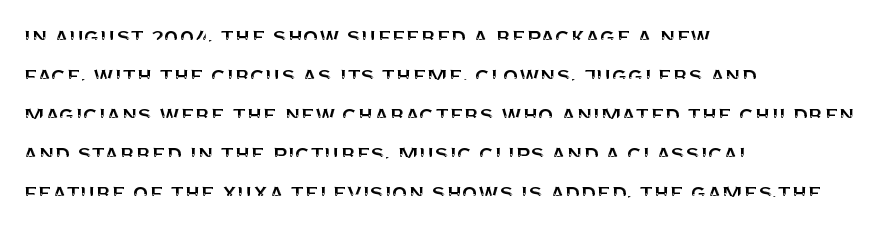
{"italic": "no", "underline": "no", "align": "left", "line_spacing": "normal", "line_spacing_ratio": 1.56, "letter_spacing": "normal", "letter_spacing_em": 0.0, "glyph_px": 25}
